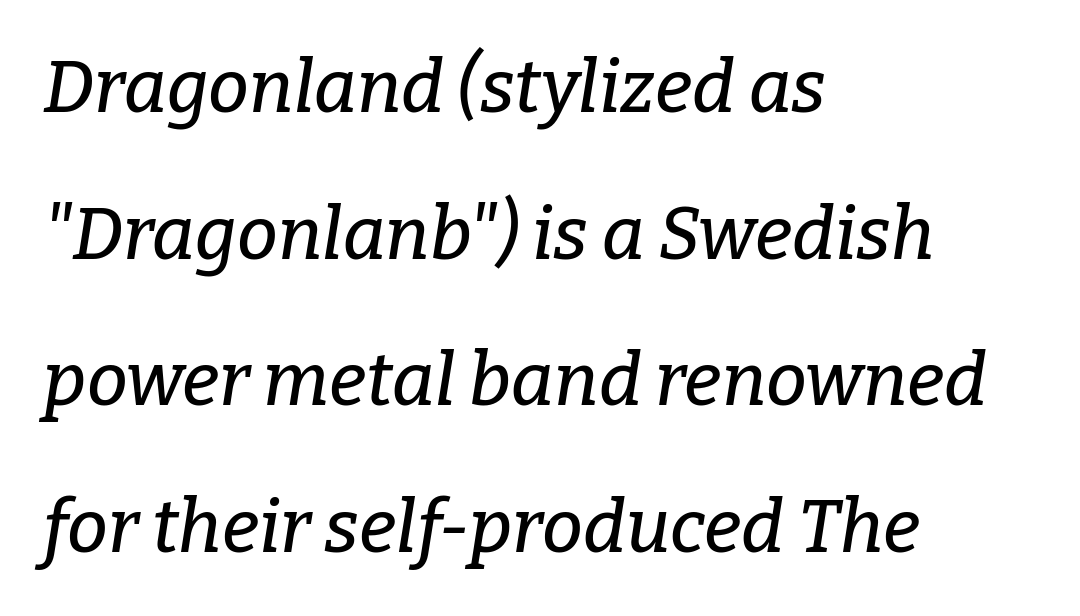
The image shows 73 px serif type, italic (leaning right); set left-aligned, loose line spacing (2.01x), normal letter spacing, not underlined; low stroke contrast and a medium x-height.
